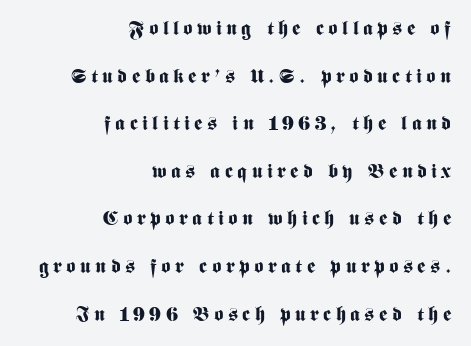
Q: Is the text bold? A: Yes.
Q: Is the text italic (slanted)? A: No, it is upright.
Q: Is the text underlined? A: No.
Q: How is the paragraph aligned? A: Right-aligned.
Q: Is the spacing between letters normal or unusually wide? A: Unusually wide.
Q: Is the spacing between lines tight, normal or loose? A: Loose.
